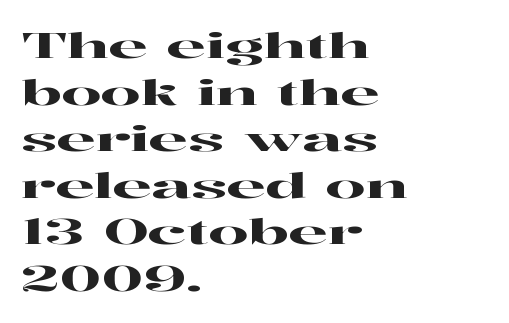
Think of a printed novel: that variable character pitch is what you see here. Check under the words: just untouched page. Glyph-to-glyph distance matches everyday printed text. The axis of the letterforms is exactly vertical. Letterform terminals end in serifs throughout the passage.
